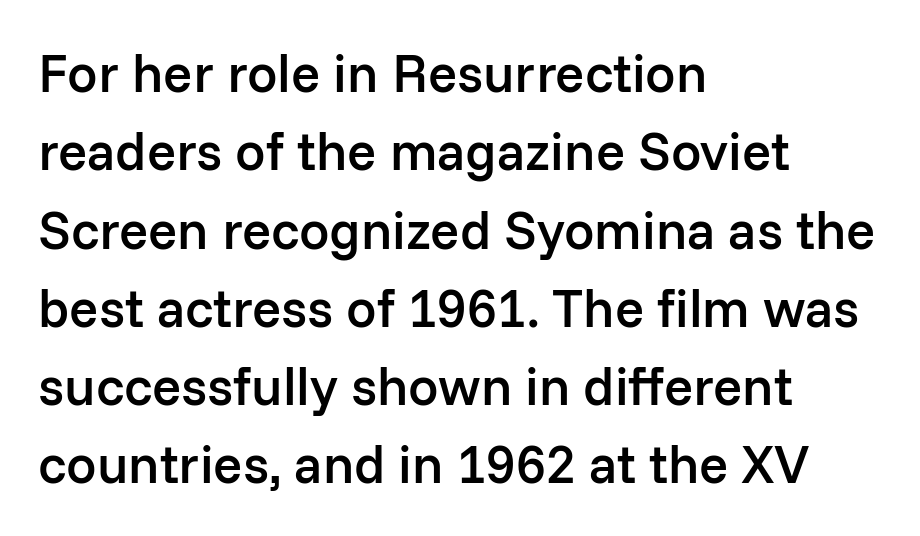
The image shows 54 px semibold sans-serif type, upright; set left-aligned, normal line spacing (1.45x), normal letter spacing, not underlined; low stroke contrast and a medium x-height.
